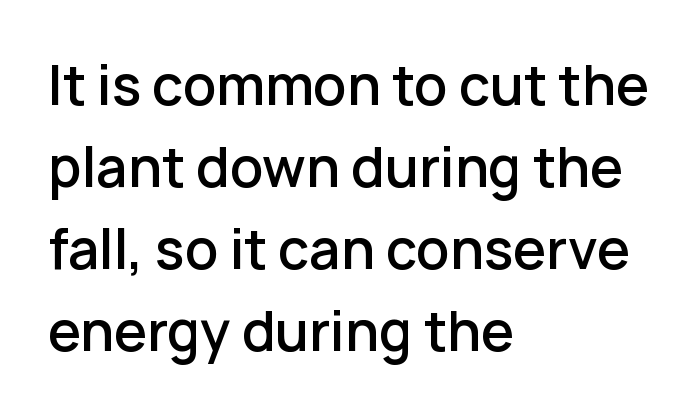
Q: Is the text bold? A: Semi-bold.
Q: Is the text italic (slanted)? A: No, it is upright.
Q: Is the typeface a serif or a sans-serif typeface? A: Sans-serif.
Q: Is the text underlined? A: No.
Q: How is the paragraph aligned? A: Left-aligned.
Q: Is the spacing between letters normal or unusually wide? A: Normal.
Q: Is the spacing between lines tight, normal or loose? A: Normal.
Q: Width (condensed, normal, or wide)? A: Normal.
Q: Stroke contrast? A: Low.
Q: x-height? A: Medium.
Q: Monospaced? A: No.
